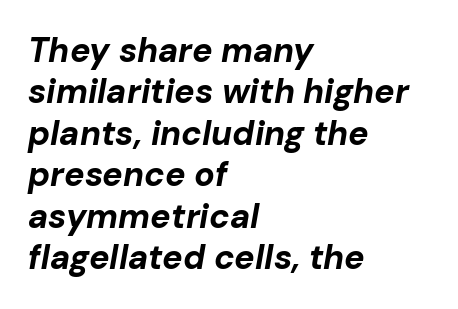
Q: Is the text bold? A: Yes.
Q: Is the text italic (slanted)? A: Yes, it leans right by about 10 degrees.
Q: Is the text underlined? A: No.
Q: How is the paragraph aligned? A: Left-aligned.
Q: Is the spacing between letters normal or unusually wide? A: Normal.
Q: Width (condensed, normal, or wide)? A: Normal.
Q: Stroke contrast? A: Low.
Q: x-height? A: Medium.
Q: Monospaced? A: No.
